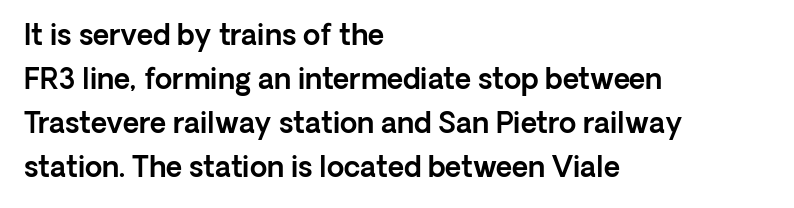
Character widths vary here, with narrow letters taking less room than wide ones. No word sits above an underline. Is there much room between lines? A standard amount, neither cramped nor airy. The letters stand upright; this is a roman face.
